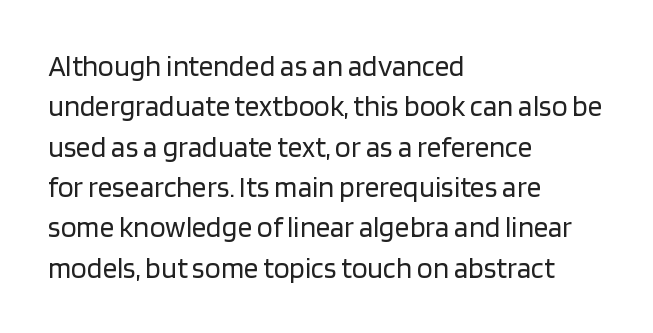
A classic flush-left, rag-right setting is used for this passage. No feet cap the strokes, marking this as sans-serif type. Note the varied advance widths — an 'i' is clearly narrower than an 'm'. Posture: vertical. Nobody drew a line under any word here. The line texture is even and compact thanks to regular tracking.
